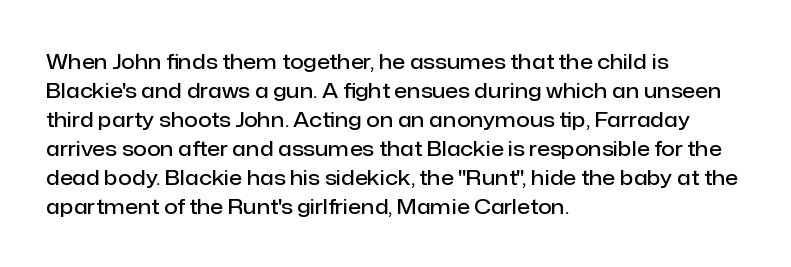
These lines keep a tight, regular rhythm from letter to letter. If you drew a ruler down the left edge, every line would touch it. Compared with an ordinary text face, these strokes are moderately heavier — a semibold. Whoever set this chose a conventional vertical rhythm. The glyphs are unaccompanied by any horizontal stroke below them.
